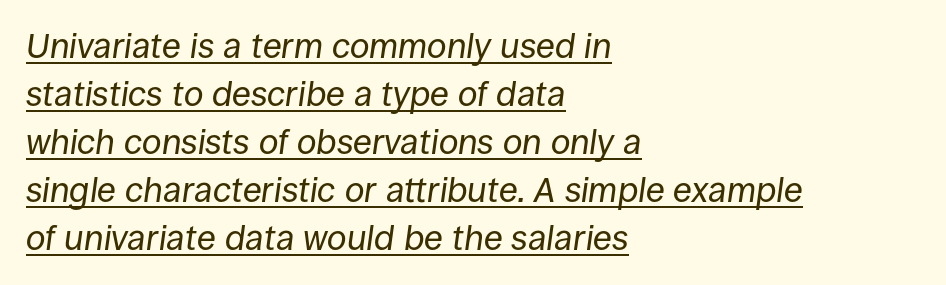
No extra tracking has been applied to these lines. Quick note: italic. Decoration check: the copy is underlined. The cut favours lightness, reaching ordinary text weight at its darkest.
